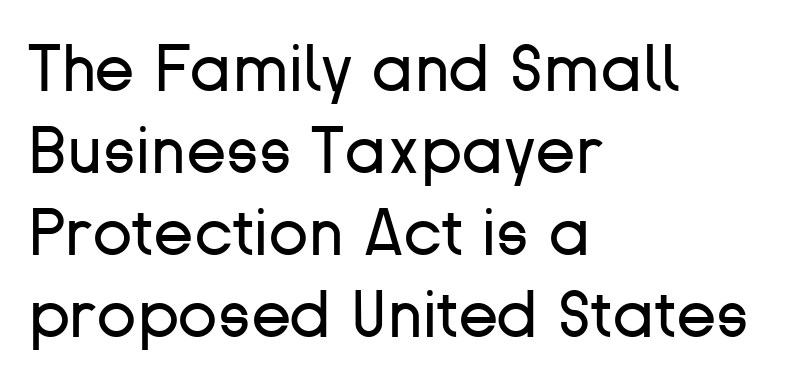
The image shows 66 px regular-weight sans-serif type, upright; set left-aligned, line spacing 1.24x, normal letter spacing, not underlined; low stroke contrast and a medium x-height.
